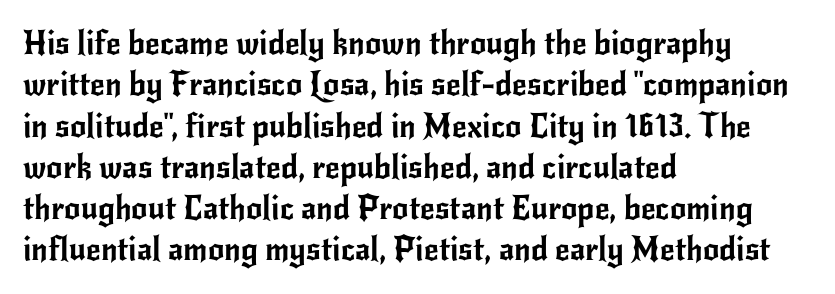
Q: Is the text italic (slanted)? A: No, it is upright.
Q: Is the typeface a serif or a sans-serif typeface? A: Sans-serif.
Q: Is the text underlined? A: No.
Q: How is the paragraph aligned? A: Left-aligned.
Q: Is the spacing between letters normal or unusually wide? A: Normal.
Q: Is the spacing between lines tight, normal or loose? A: Normal.
Q: Width (condensed, normal, or wide)? A: Normal.
Q: Stroke contrast? A: Low.
Q: x-height? A: Small.
Q: Monospaced? A: No.
